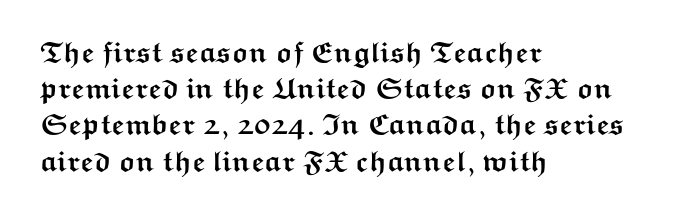
Q: Is the text bold? A: Yes.
Q: Is the text italic (slanted)? A: No, it is upright.
Q: Is the typeface a serif or a sans-serif typeface? A: Sans-serif.
Q: Is the text underlined? A: No.
Q: How is the paragraph aligned? A: Left-aligned.
Q: Is the spacing between letters normal or unusually wide? A: Normal.
Q: Is the spacing between lines tight, normal or loose? A: Normal.
Q: Width (condensed, normal, or wide)? A: Wide.
Q: Stroke contrast? A: Medium.
Q: x-height? A: Medium.
Q: Monospaced? A: No.
